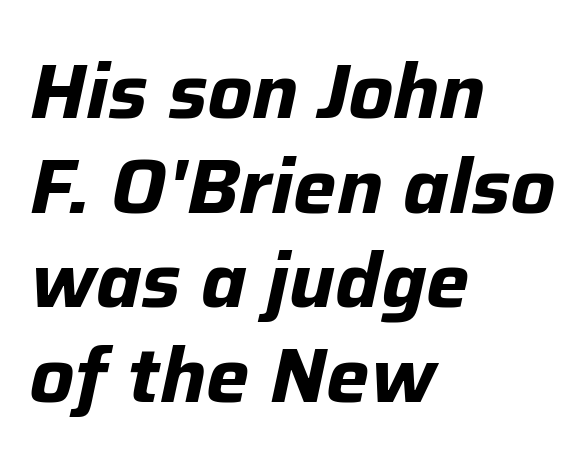
Descender tails drop into unmarked territory. Emphasis-style slanted type is in use. Honestly, the letter spacing is just normal — you wouldn't notice it. Typesetter's note: full bold, strokes at maximum text heaviness. Alignment: flush left. The passage shown is typed in a proportional face where columns would drift.
